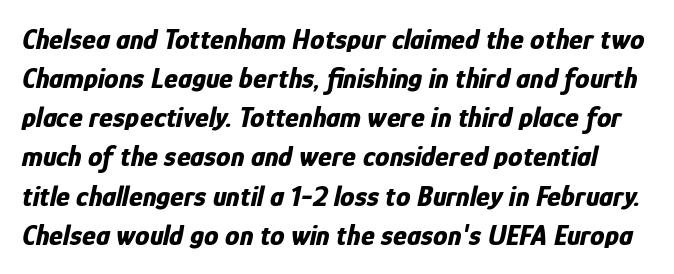
The image shows 29 px bold, condensed type, italic (leaning right); set normal line spacing (1.35x), normal letter spacing, not underlined; low stroke contrast and a medium x-height.
